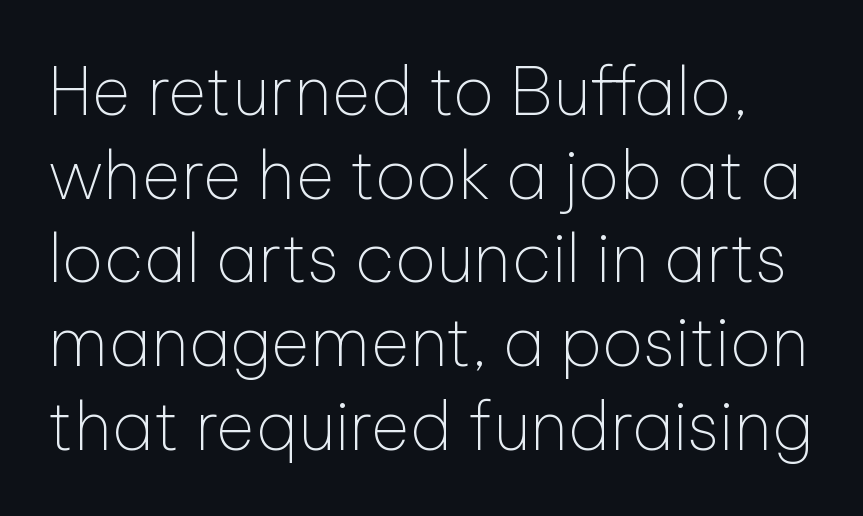
Q: Is the text bold? A: No.
Q: Is the text italic (slanted)? A: No, it is upright.
Q: Is the typeface a serif or a sans-serif typeface? A: Sans-serif.
Q: Is the text underlined? A: No.
Q: Is the spacing between letters normal or unusually wide? A: Normal.
Q: Is the spacing between lines tight, normal or loose? A: Normal.
Q: Width (condensed, normal, or wide)? A: Normal.
Q: Stroke contrast? A: Low.
Q: x-height? A: Medium.
Q: Monospaced? A: No.
